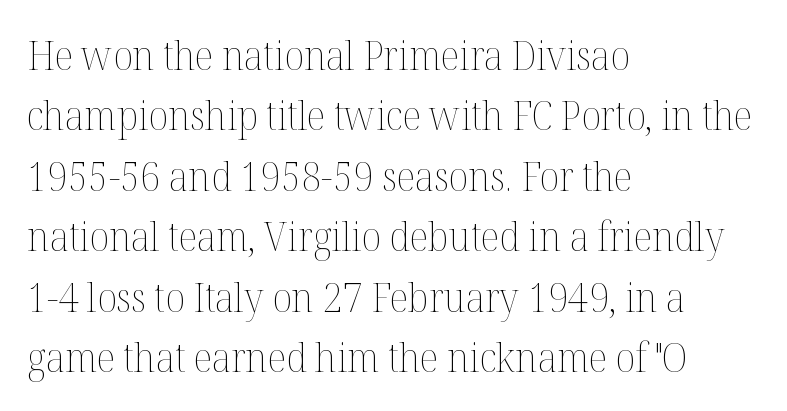
Posture: upright roman. Varying glyph widths throughout — classic text-font behaviour. The rendering anchors every line to the left-hand side. Nothing heavy about these letters — not bold at all.
